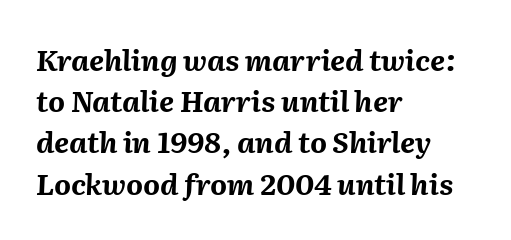
Q: Is the text bold? A: Yes.
Q: Is the text italic (slanted)? A: Yes, it leans right by about 2 degrees.
Q: Is the text underlined? A: No.
Q: How is the paragraph aligned? A: Left-aligned.
Q: Is the spacing between letters normal or unusually wide? A: Normal.
Q: Is the spacing between lines tight, normal or loose? A: Normal.
Q: Width (condensed, normal, or wide)? A: Normal.
Q: Stroke contrast? A: Medium.
Q: x-height? A: Medium.
Q: Monospaced? A: No.
